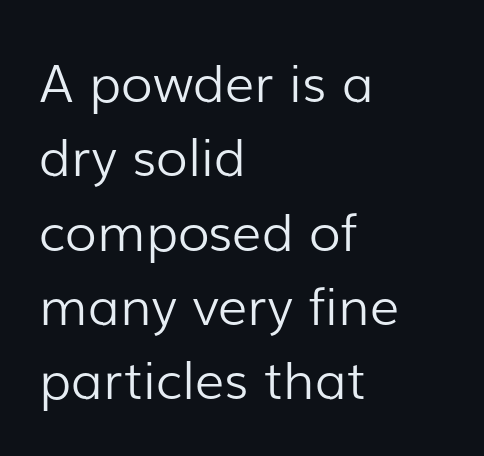
{"serif": "no", "italic": "no", "bold": "no", "weight": "light", "width": "normal", "stroke_contrast": "low", "x_height": "medium", "monospaced": "no", "underline": "no", "align": "left", "line_spacing": "normal", "line_spacing_ratio": 1.43, "letter_spacing": "normal", "letter_spacing_em": 0.0, "glyph_px": 52}
